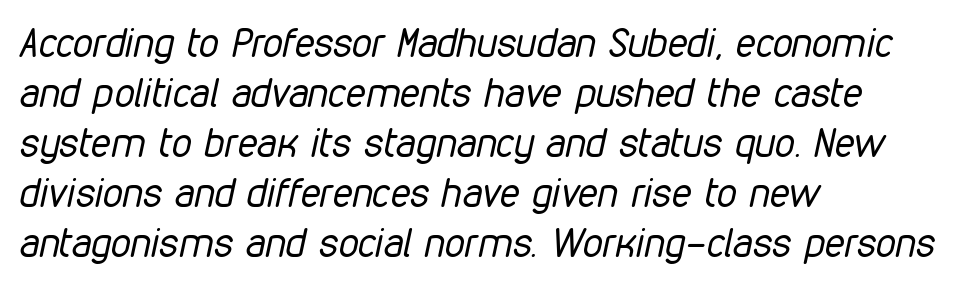
The image shows 40 px regular-weight, condensed type, italic (leaning right); set left-aligned, normal line spacing (1.25x), normal letter spacing, not underlined; low stroke contrast and a medium x-height.
